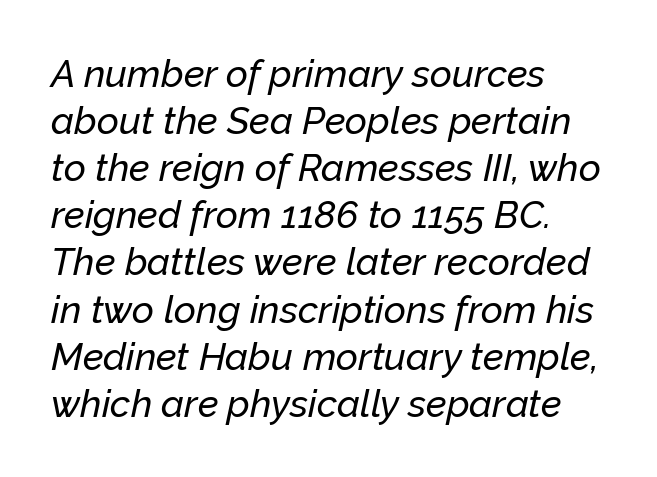
The image shows 38 px text type, italic (leaning right); set left-aligned, line spacing 1.24x, normal letter spacing, not underlined; low stroke contrast and a medium x-height.
